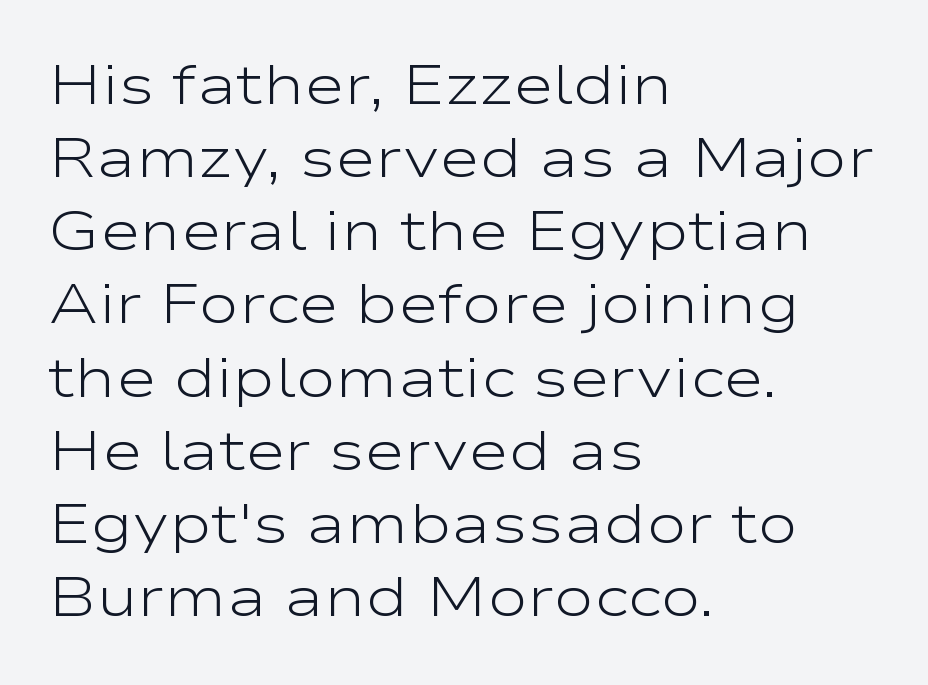
{"serif": "no", "italic": "no", "bold": "no", "weight": "light", "width": "wide", "stroke_contrast": "low", "x_height": "medium", "monospaced": "no", "underline": "no", "align": "left", "line_spacing": "normal", "line_spacing_ratio": 1.33, "letter_spacing": "normal", "letter_spacing_em": 0.0, "glyph_px": 55}
